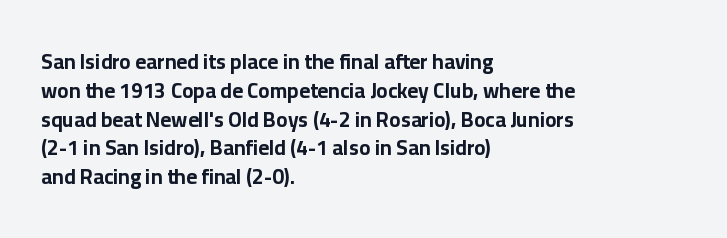
{"italic": "no", "bold": "yes", "underline": "no", "align": "left", "line_spacing": "normal", "line_spacing_ratio": 1.37, "letter_spacing": "normal", "letter_spacing_em": 0.0, "glyph_px": 21}
